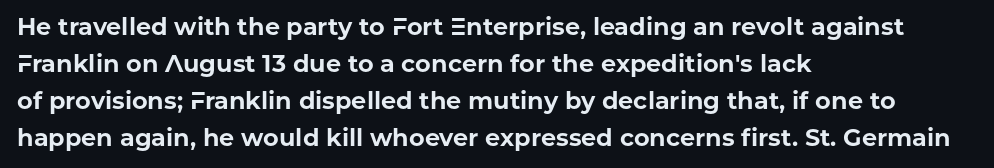
The image shows 24 px bold type, upright; set left-aligned, normal line spacing (1.54x), normal letter spacing, not underlined.
